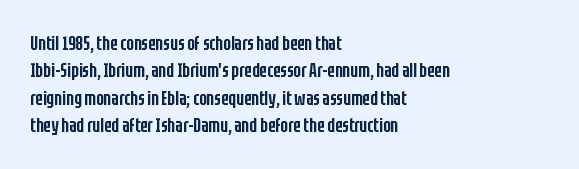
The specimen reads as upright at a glance. Each new line begins a customary step beneath the previous one. Has an underline been added? It has not. Its strokes are somewhat broadened, the hallmark of semibold type.
